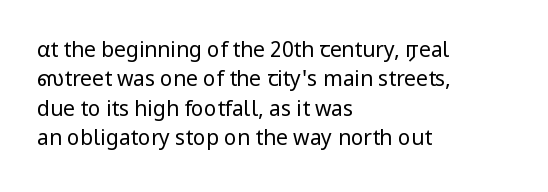
The image shows 21 px text type, upright; set left-aligned, normal line spacing (1.4x), normal letter spacing, not underlined.
